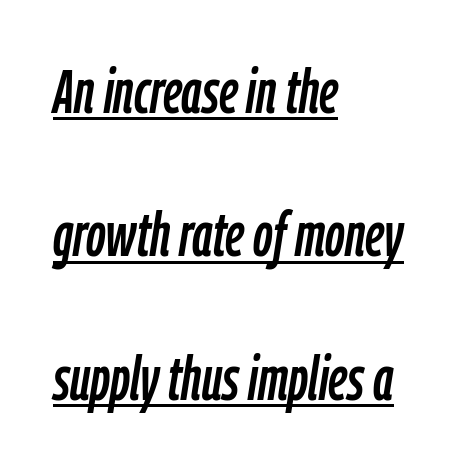
{"italic": "yes", "lean": "right", "slant_degrees": 9, "width": "condensed", "stroke_contrast": "low", "x_height": "medium", "monospaced": "no", "underline": "yes", "align": "left", "line_spacing": "loose", "line_spacing_ratio": 2.35, "letter_spacing": "normal", "letter_spacing_em": 0.0, "glyph_px": 61}
